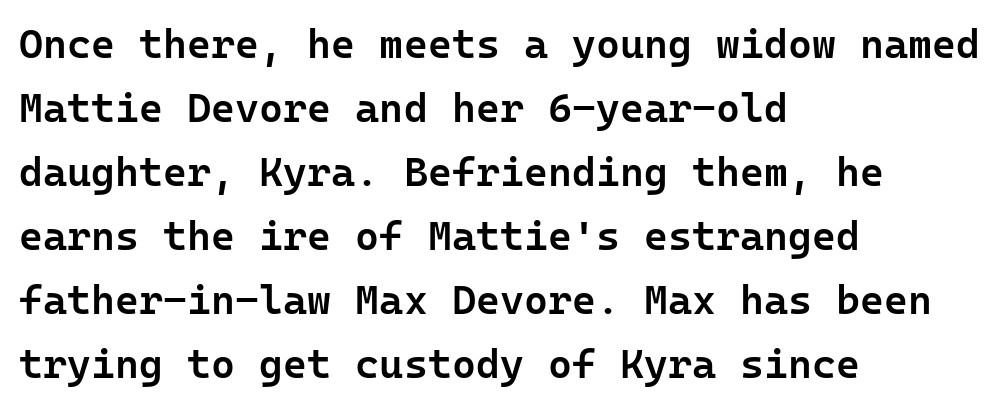
Q: Is the text bold? A: Semi-bold.
Q: Is the text italic (slanted)? A: No, it is upright.
Q: Is the typeface a serif or a sans-serif typeface? A: Sans-serif.
Q: Is the text underlined? A: No.
Q: How is the paragraph aligned? A: Left-aligned.
Q: Is the spacing between letters normal or unusually wide? A: Normal.
Q: Is the spacing between lines tight, normal or loose? A: Normal.
Q: Width (condensed, normal, or wide)? A: Normal.
Q: Stroke contrast? A: Low.
Q: x-height? A: Medium.
